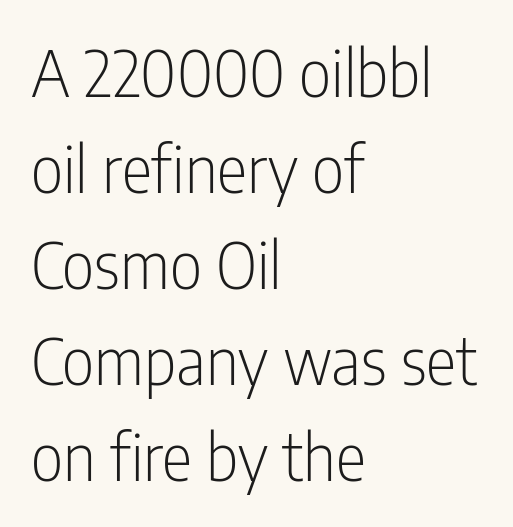
The image shows 64 px light, condensed sans-serif type, upright; set left-aligned, normal line spacing (1.5x), normal letter spacing, not underlined; low stroke contrast and a medium x-height.
